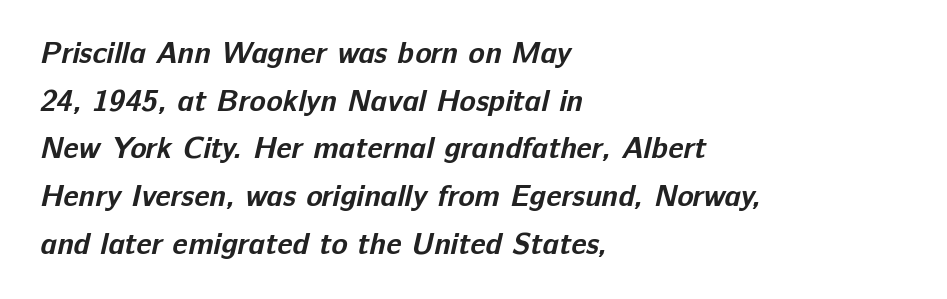
The image shows 30 px bold sans-serif type; set left-aligned, normal line spacing (1.59x), normal letter spacing, not underlined; low stroke contrast and a medium x-height.
